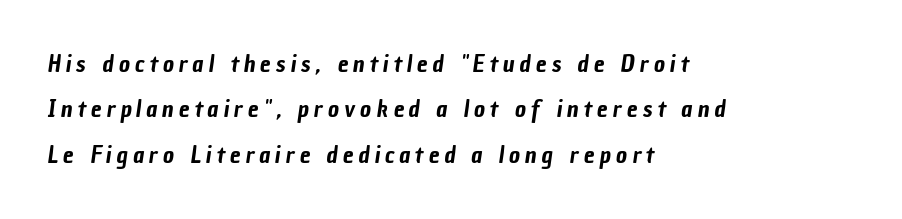
{"underline": "no", "align": "left", "line_spacing_ratio": 1.89, "letter_spacing": "wide", "letter_spacing_em": 0.21, "glyph_px": 24}
